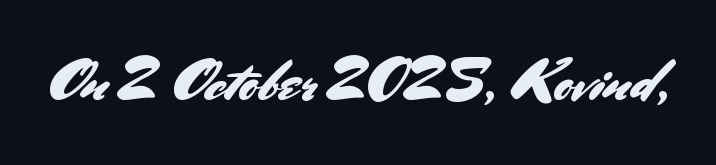
The image shows 57 px sans-serif type; set normal letter spacing, not underlined; medium stroke contrast and a small x-height.
